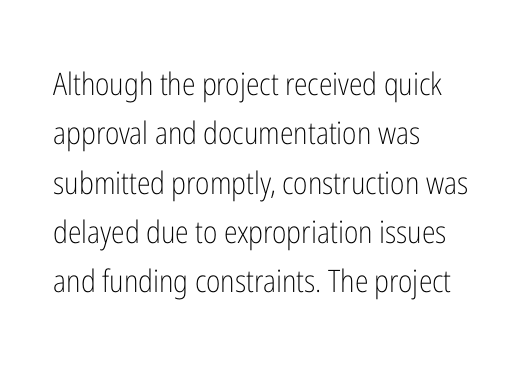
Q: Is the text bold? A: No.
Q: Is the text italic (slanted)? A: No, it is upright.
Q: Is the typeface a serif or a sans-serif typeface? A: Sans-serif.
Q: Is the text underlined? A: No.
Q: How is the paragraph aligned? A: Left-aligned.
Q: Is the spacing between letters normal or unusually wide? A: Normal.
Q: Is the spacing between lines tight, normal or loose? A: Normal.
Q: Width (condensed, normal, or wide)? A: Condensed.
Q: Stroke contrast? A: Low.
Q: x-height? A: Medium.
Q: Monospaced? A: No.
